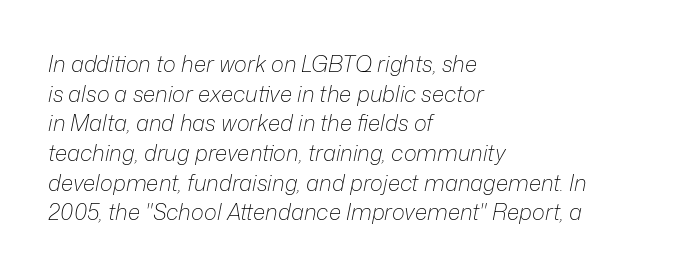
{"italic": "yes", "lean": "right", "slant_degrees": 12, "bold": "no", "underline": "no", "align": "left", "line_spacing": "normal", "line_spacing_ratio": 1.35, "letter_spacing": "normal", "letter_spacing_em": 0.0, "glyph_px": 22}
